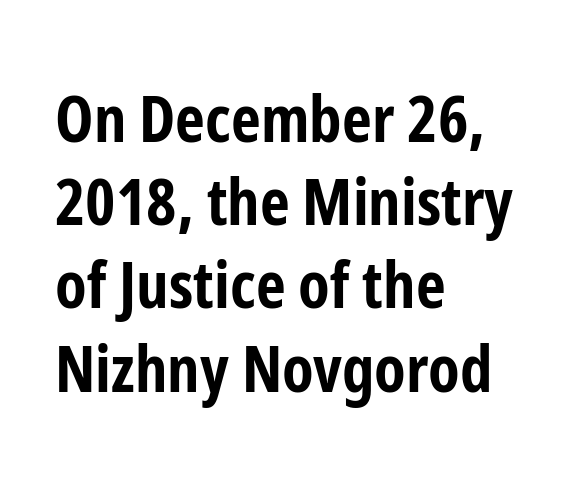
{"serif": "no", "italic": "no", "bold": "yes", "weight": "bold", "width": "condensed", "stroke_contrast": "low", "x_height": "medium", "monospaced": "no", "underline": "no", "align": "left", "line_spacing": "normal", "line_spacing_ratio": 1.28, "letter_spacing": "normal", "letter_spacing_em": 0.0, "glyph_px": 65}
